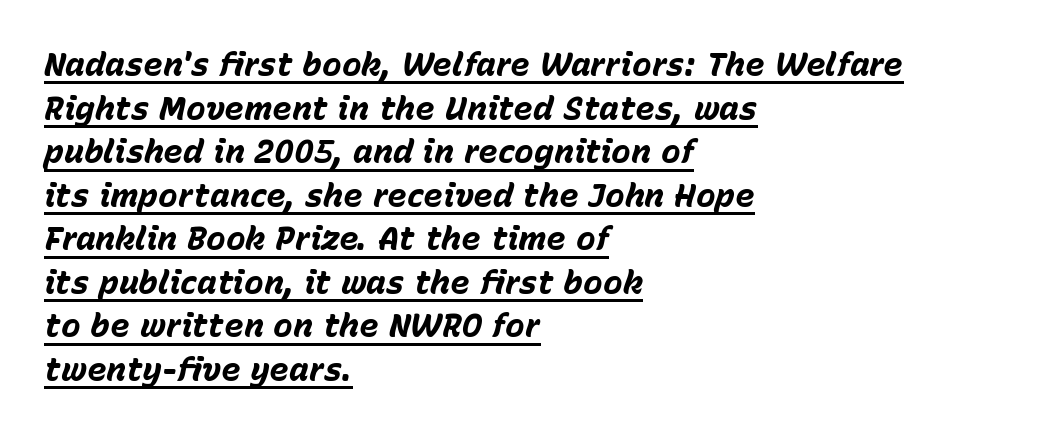
The image shows 33 px bold type, italic (leaning right); set left-aligned, normal line spacing (1.32x), normal letter spacing, underlined; low stroke contrast and a medium x-height.
